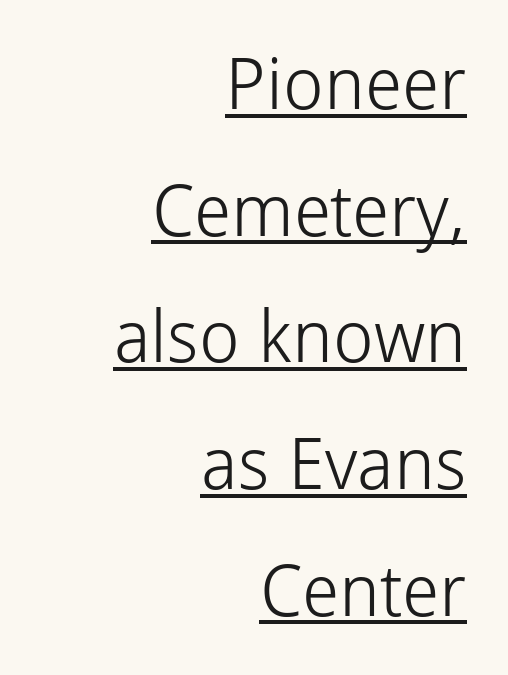
The rendering keeps characters at their native spacing. Nothing heavy about these letters — not bold at all. The letters stand straight up with perfectly vertical stems. The words here are underlined. Notice how the passage keeps a crisp vertical edge on the right only.
